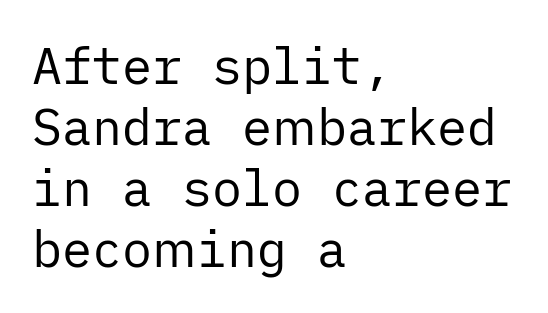
The image shows 50 px regular-weight sans-serif type, upright; set left-aligned, line spacing 1.22x, normal letter spacing, not underlined; low stroke contrast and a medium x-height.
